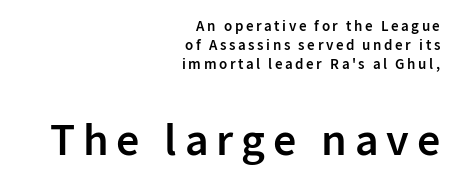
{"serif": "no", "italic": "no", "bold": "semi", "weight": "semibold", "width": "normal", "stroke_contrast": "low", "x_height": "medium", "monospaced": "no", "underline": "no", "align": "right", "line_spacing": "normal", "line_spacing_ratio": 1.26, "larger_block": "second", "size_ratio": 3.07, "glyph_px": 46}
